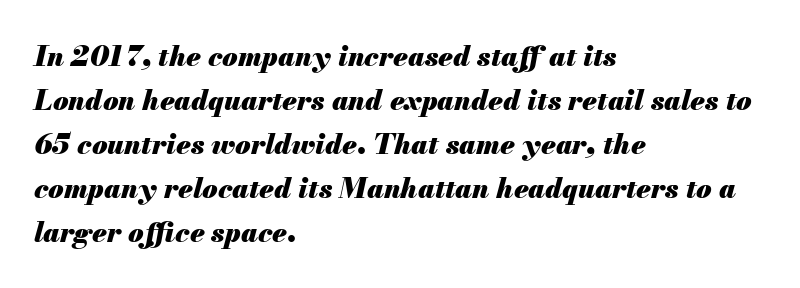
{"italic": "yes", "lean": "right", "slant_degrees": 13, "bold": "yes", "weight": "heavy", "width": "normal", "stroke_contrast": "medium", "x_height": "small", "monospaced": "no", "underline": "no", "align": "left", "line_spacing": "normal", "line_spacing_ratio": 1.57, "letter_spacing": "normal", "letter_spacing_em": 0.0, "glyph_px": 28}
